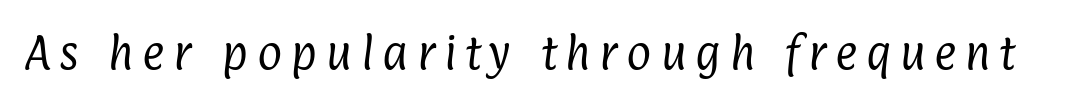
The image shows 38 px regular-weight, condensed sans-serif type; set unusually wide letter spacing (+0.23 em), not underlined; low stroke contrast and a medium x-height.
